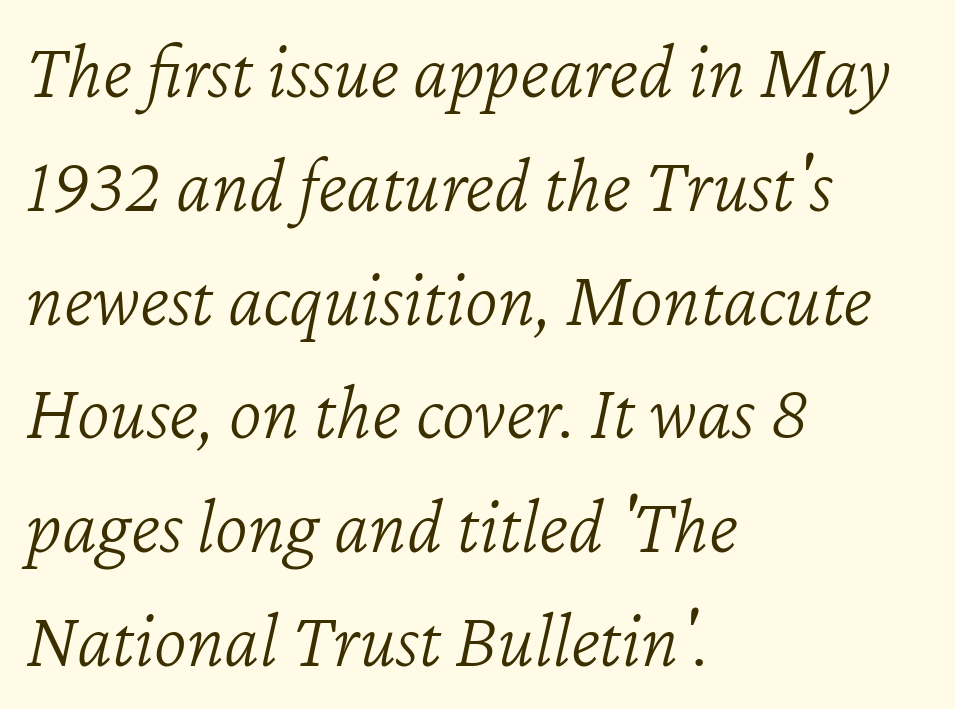
The image shows 79 px light type, italic (leaning right); set left-aligned, normal line spacing (1.44x), normal letter spacing, not underlined; low stroke contrast and a medium x-height.
